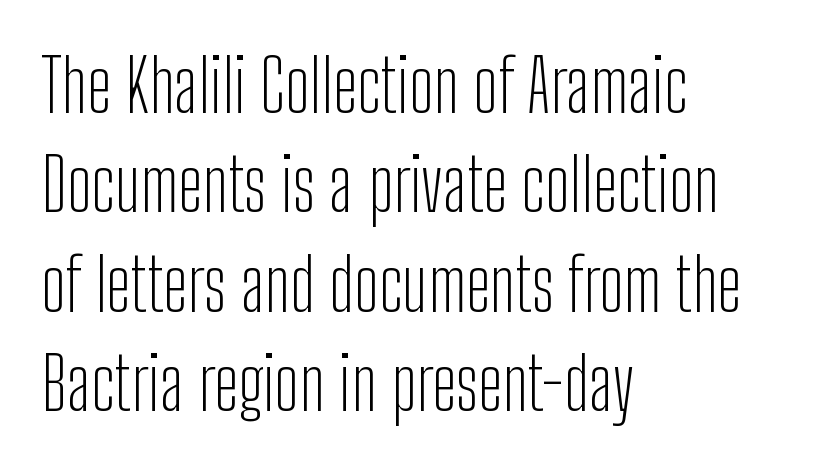
The image shows 73 px light, condensed sans-serif type, upright; set left-aligned, normal line spacing (1.36x), normal letter spacing, not underlined; low stroke contrast and a medium x-height.
